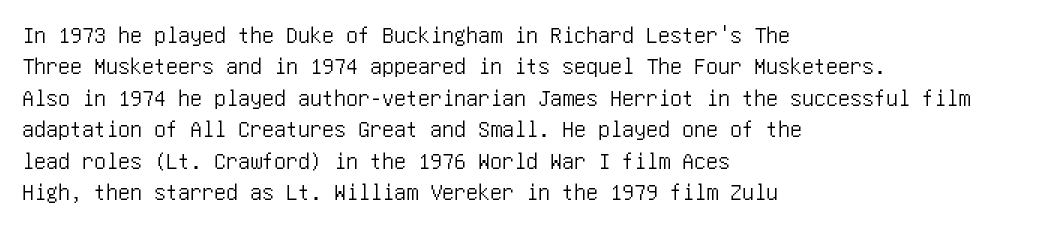
Here the glyphs are tracked normally, forming tight word shapes. Type without underlining. A roman cut, with each character standing at attention. A classic flush-left, rag-right setting is used for this passage.
